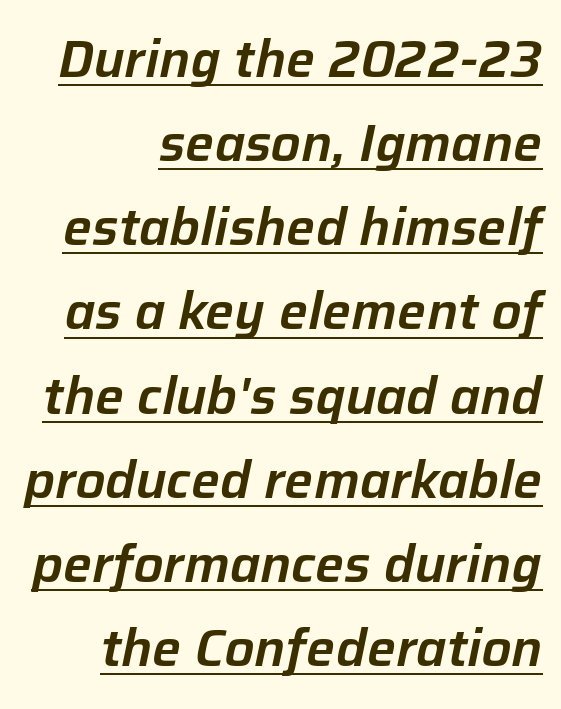
{"italic": "yes", "lean": "right", "slant_degrees": 12, "width": "normal", "stroke_contrast": "low", "x_height": "medium", "monospaced": "no", "underline": "yes", "align": "right", "line_spacing": "normal", "line_spacing_ratio": 1.65, "letter_spacing": "normal", "letter_spacing_em": 0.0, "glyph_px": 51}
